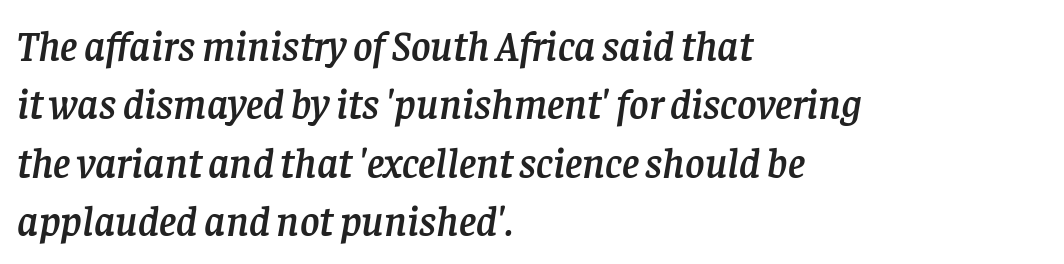
The image shows 42 px serif type, italic (leaning right); set left-aligned, normal line spacing (1.39x), normal letter spacing, not underlined; low stroke contrast and a large x-height.
